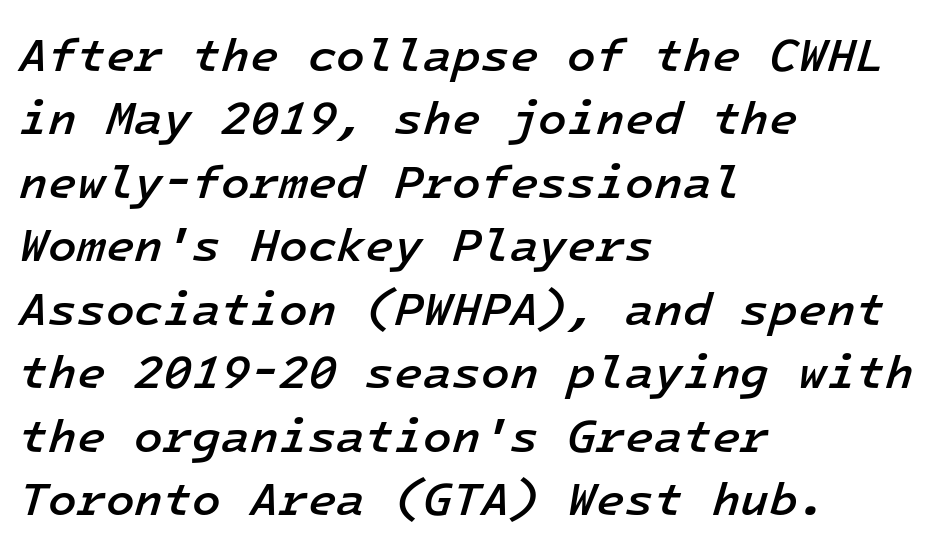
Q: Is the text bold? A: Semi-bold.
Q: Is the text italic (slanted)? A: Yes, it leans right by about 16 degrees.
Q: Is the text underlined? A: No.
Q: How is the paragraph aligned? A: Left-aligned.
Q: Is the spacing between letters normal or unusually wide? A: Normal.
Q: Is the spacing between lines tight, normal or loose? A: Normal.
Q: Width (condensed, normal, or wide)? A: Normal.
Q: Stroke contrast? A: Low.
Q: x-height? A: Medium.
Q: Monospaced? A: Yes.
